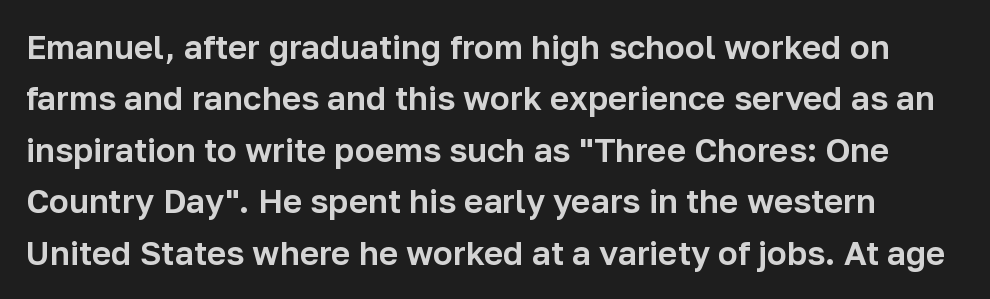
The image shows 33 px sans-serif type, upright; set normal line spacing (1.56x), normal letter spacing, not underlined; low stroke contrast and a medium x-height.
